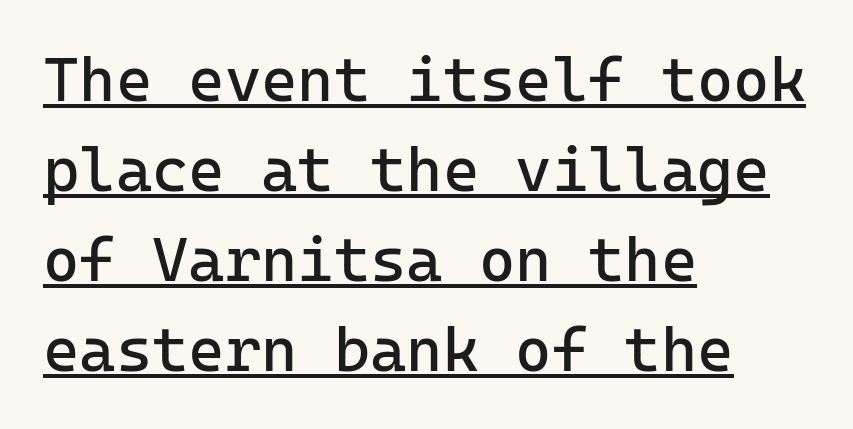
Italic: no, the glyphs are upright roman. Underlining? Definitely there. Reading down the column, the eye jumps a familiar distance to each next line. The lines in this sample share a left origin and differ only in where they stop.
